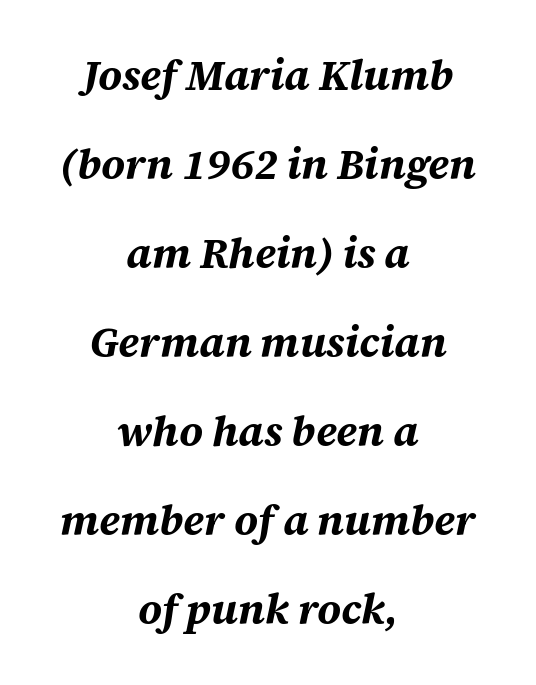
Interline gaps are noticeably wide in this sample. Posture: slanted. Bold? Absolutely — the strokes are thick and heavy. Rule under the text: the space is simply empty.
